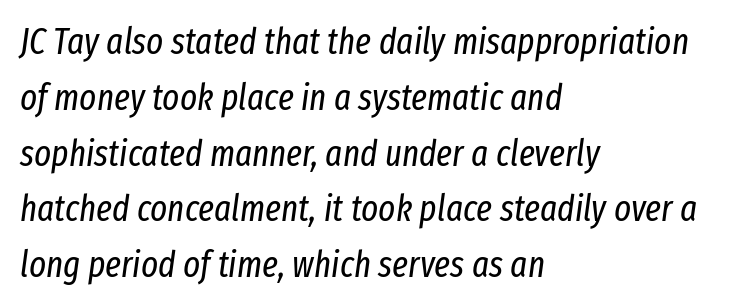
{"italic": "yes", "lean": "right", "slant_degrees": 8, "bold": "no", "weight": "regular", "width": "condensed", "stroke_contrast": "low", "x_height": "medium", "monospaced": "no", "underline": "no", "align": "left", "line_spacing": "normal", "line_spacing_ratio": 1.55, "letter_spacing": "normal", "letter_spacing_em": 0.0, "glyph_px": 36}
